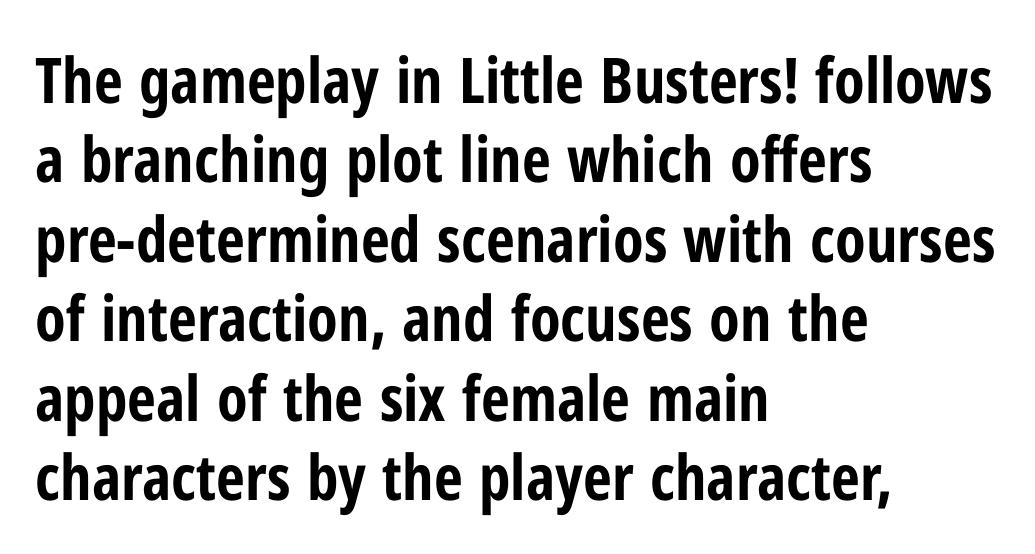
The image shows 63 px bold, condensed sans-serif type, upright; set left-aligned, normal line spacing (1.26x), normal letter spacing, not underlined; low stroke contrast and a medium x-height.
